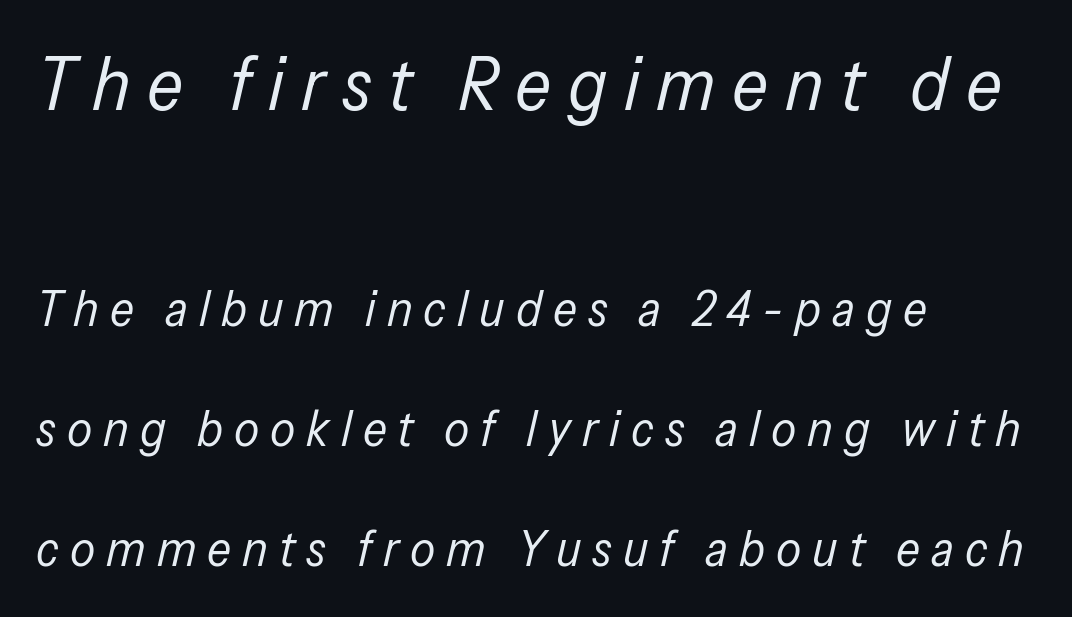
Q: Is the text bold? A: No.
Q: Is the text italic (slanted)? A: Yes, it leans right by about 13 degrees.
Q: Is the text underlined? A: No.
Q: How is the paragraph aligned? A: Left-aligned.
Q: Is the spacing between letters normal or unusually wide? A: Unusually wide.
Q: Is the spacing between lines tight, normal or loose? A: Loose.
Q: Which block of text is set in a larger size, the first (top) or the second (bottom)? A: The first (top) one.
Q: Width (condensed, normal, or wide)? A: Condensed.
Q: Stroke contrast? A: Low.
Q: x-height? A: Medium.
Q: Monospaced? A: No.
